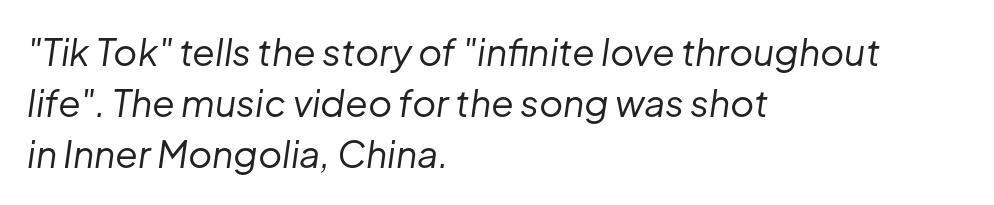
The cut favours lightness, reaching ordinary text weight at its darkest. Words float on clear page, feet unadorned. This rendering leaves character spacing at its baseline value. Horizontal bands of white between lines are of average thickness.
